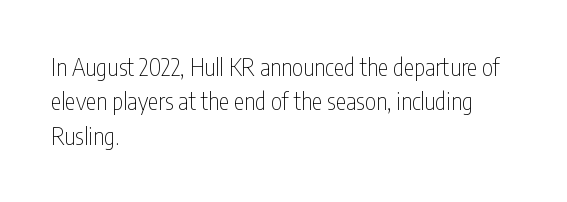
Q: Is the text bold? A: No.
Q: Is the text italic (slanted)? A: No, it is upright.
Q: Is the text underlined? A: No.
Q: How is the paragraph aligned? A: Left-aligned.
Q: Is the spacing between letters normal or unusually wide? A: Normal.
Q: Is the spacing between lines tight, normal or loose? A: Normal.
